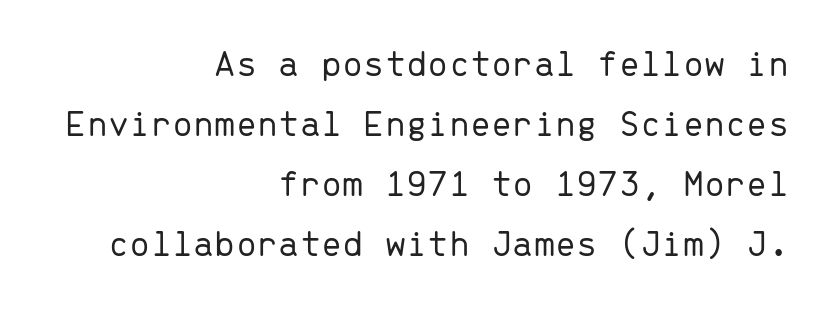
The image shows 38 px light sans-serif type, upright, monospaced; set right-aligned, normal line spacing (1.58x), normal letter spacing, not underlined; low stroke contrast and a medium x-height.
